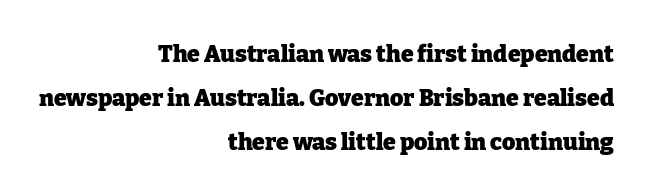
Q: Is the text bold? A: Yes.
Q: Is the text italic (slanted)? A: No, it is upright.
Q: Is the text underlined? A: No.
Q: How is the paragraph aligned? A: Right-aligned.
Q: Is the spacing between letters normal or unusually wide? A: Normal.
Q: Is the spacing between lines tight, normal or loose? A: Loose.
